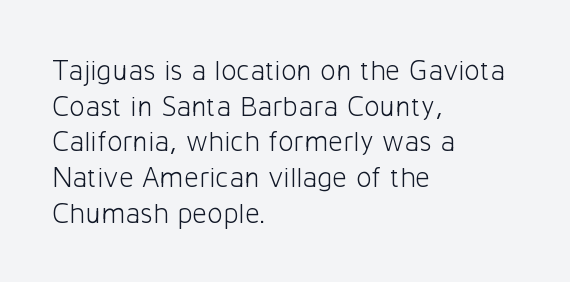
Q: Is the text bold? A: No.
Q: Is the text italic (slanted)? A: No, it is upright.
Q: Is the typeface a serif or a sans-serif typeface? A: Sans-serif.
Q: Is the text underlined? A: No.
Q: How is the paragraph aligned? A: Left-aligned.
Q: Is the spacing between letters normal or unusually wide? A: Normal.
Q: Width (condensed, normal, or wide)? A: Normal.
Q: Stroke contrast? A: Low.
Q: x-height? A: Medium.
Q: Monospaced? A: No.
